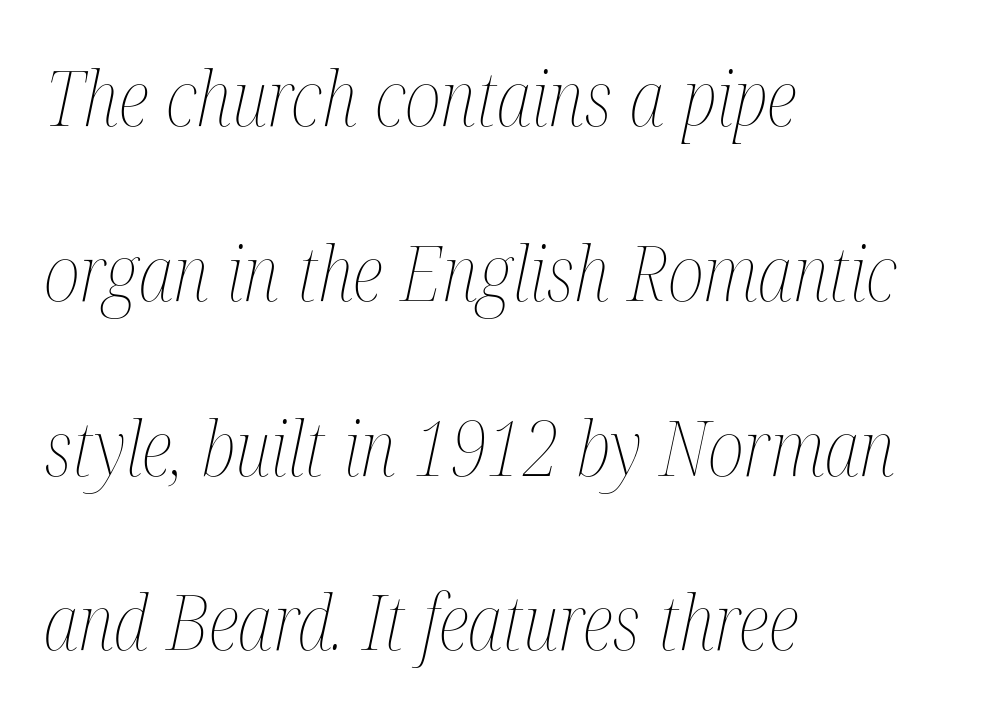
Students, observe: this is what heavily led, spacious text looks like. An italicized treatment has been applied to the whole sample. The face used here is proportionally spaced, like ordinary book or web type. Is the stroke heavy? The answer is a plain regular-or-lighter. Spacing between characters is what you'd get straight out of the box.
